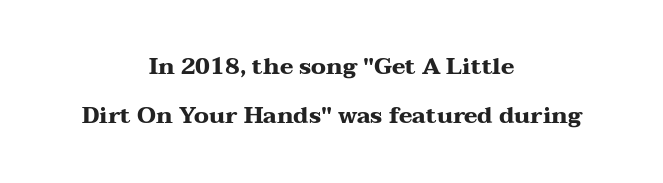
The area under the type is left untouched. Posture: vertical. Caption: standard tracking, unaltered. Weight check: bold — yes, fully.
